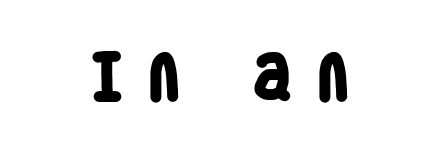
Q: Is the text bold? A: Yes.
Q: Is the typeface a serif or a sans-serif typeface? A: Sans-serif.
Q: Is the text underlined? A: No.
Q: Is the spacing between letters normal or unusually wide? A: Unusually wide.
Q: Width (condensed, normal, or wide)? A: Condensed.
Q: Stroke contrast? A: Low.
Q: x-height? A: Large.
Q: Monospaced? A: No.
